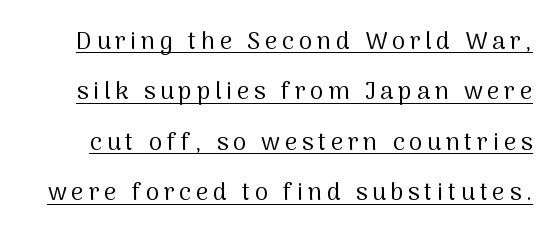
Compared with typical paragraphs, the rows here are farther apart. The face looks like a standard text weight, possibly lighter. Italic: no, the glyphs are upright roman. This sample uses expanded letter spacing, leaving extra air between glyphs. Honestly, the underline is the first thing you notice here.
